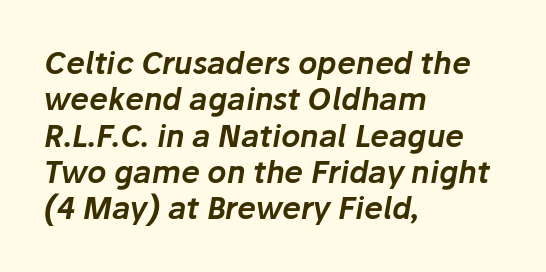
The image shows 30 px text type, italic (leaning right); set left-aligned, line spacing 1.21x, normal letter spacing, not underlined; low stroke contrast and a medium x-height.
